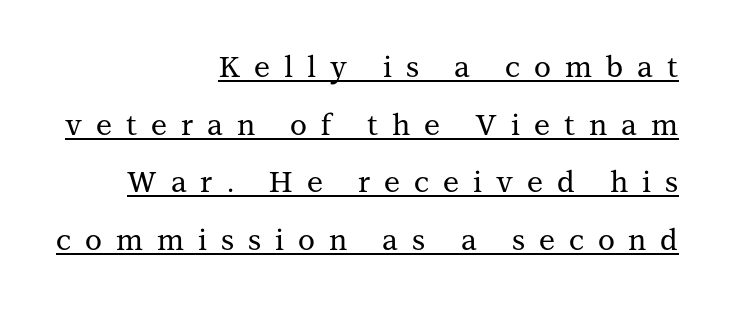
In terms of letterspacing, this is a distinctly airy, spread setting. Widely set lines give the paragraph a tall, airy silhouette. The lines are quadded right. Looks like regular typesetting: each glyph gets only the width it needs. A typesetter would label this face a serif.
